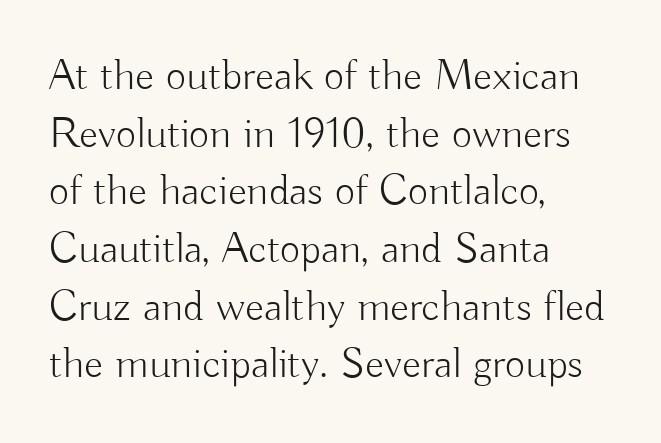
Q: Is the text bold? A: No.
Q: Is the text italic (slanted)? A: No, it is upright.
Q: Is the typeface a serif or a sans-serif typeface? A: Sans-serif.
Q: Is the text underlined? A: No.
Q: How is the paragraph aligned? A: Left-aligned.
Q: Is the spacing between letters normal or unusually wide? A: Normal.
Q: Is the spacing between lines tight, normal or loose? A: Normal.
Q: Width (condensed, normal, or wide)? A: Normal.
Q: Stroke contrast? A: Low.
Q: x-height? A: Small.
Q: Monospaced? A: No.
